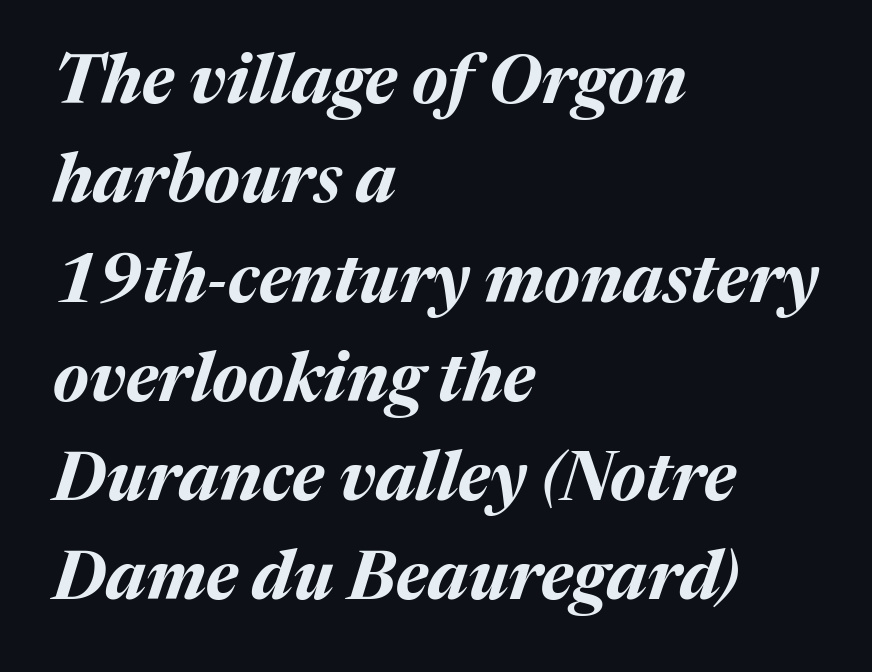
{"italic": "yes", "lean": "right", "slant_degrees": 17, "bold": "yes", "weight": "bold", "width": "normal", "stroke_contrast": "medium", "x_height": "medium", "monospaced": "no", "underline": "no", "align": "left", "line_spacing": "normal", "line_spacing_ratio": 1.46, "letter_spacing": "normal", "letter_spacing_em": 0.0, "glyph_px": 68}
